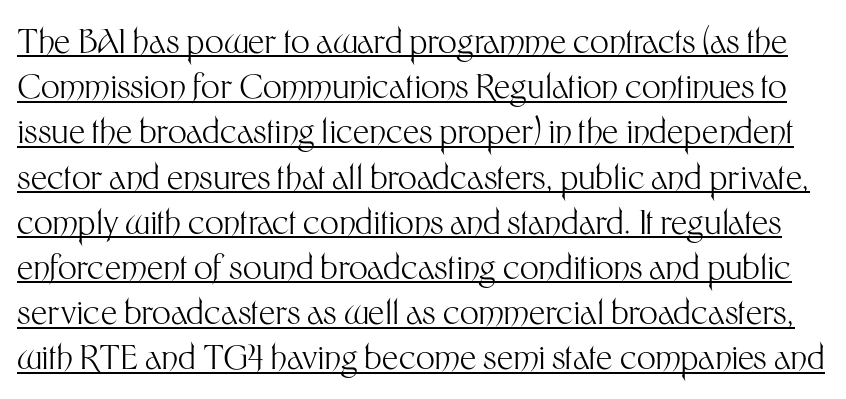
The image shows 33 px light sans-serif type, upright; set normal line spacing (1.37x), normal letter spacing, underlined; medium stroke contrast and a medium x-height.
